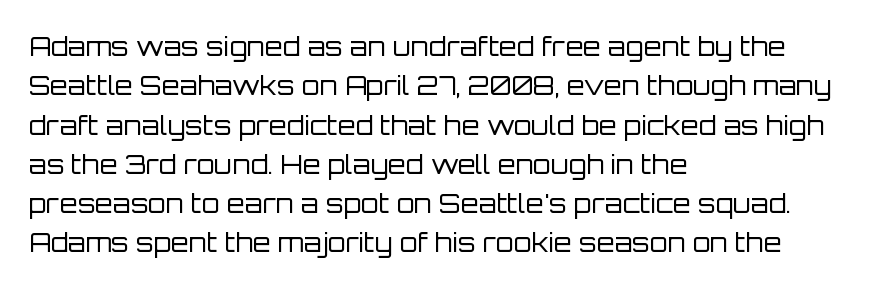
Q: Is the text bold? A: No.
Q: Is the text italic (slanted)? A: No, it is upright.
Q: Is the text underlined? A: No.
Q: How is the paragraph aligned? A: Left-aligned.
Q: Is the spacing between letters normal or unusually wide? A: Normal.
Q: Is the spacing between lines tight, normal or loose? A: Normal.
